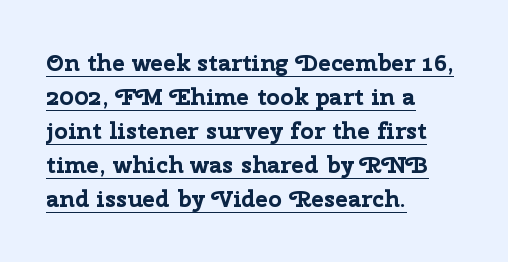
Q: Is the text bold? A: Yes.
Q: Is the text italic (slanted)? A: No, it is upright.
Q: Is the text underlined? A: Yes.
Q: How is the paragraph aligned? A: Left-aligned.
Q: Is the spacing between letters normal or unusually wide? A: Normal.
Q: Is the spacing between lines tight, normal or loose? A: Normal.
